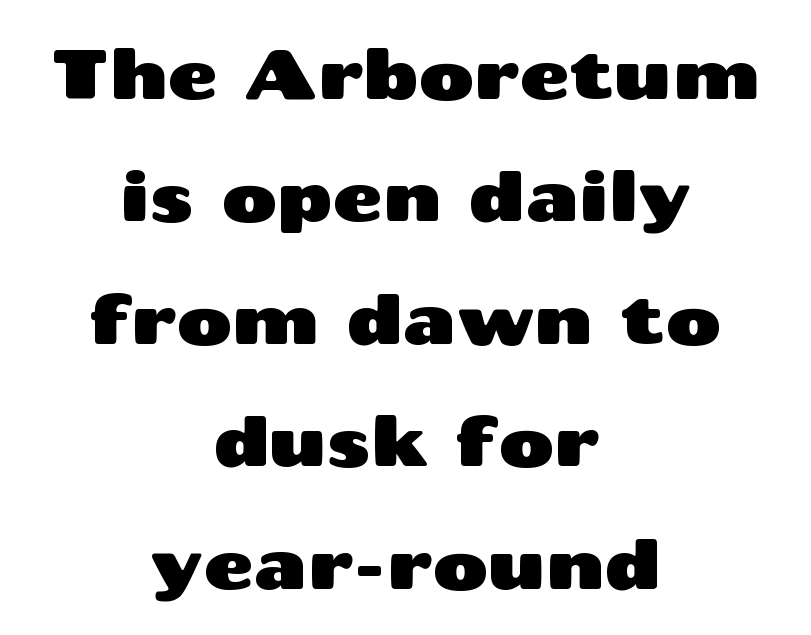
Character widths vary here, with narrow letters taking less room than wide ones. Line starts and ends both wander, symmetrically. Has an underline been added? It has not. The tracking reads as untouched default to a designer's eye.
